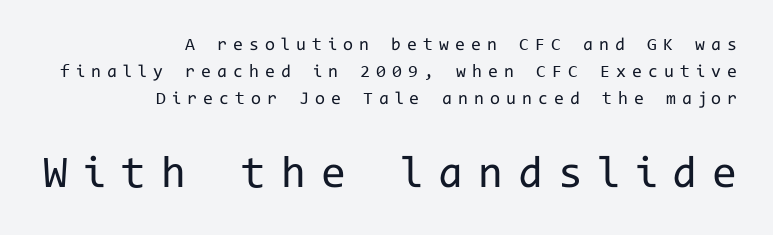
Does the copy run flush right? Yes — the right margin is perfectly even. Quick note: underline off. Looks like terminal output: every glyph gets an equal slot. Normally led — the rows are evenly, conventionally spaced. Which of the two is more prominent by size? The second, at the bottom.
